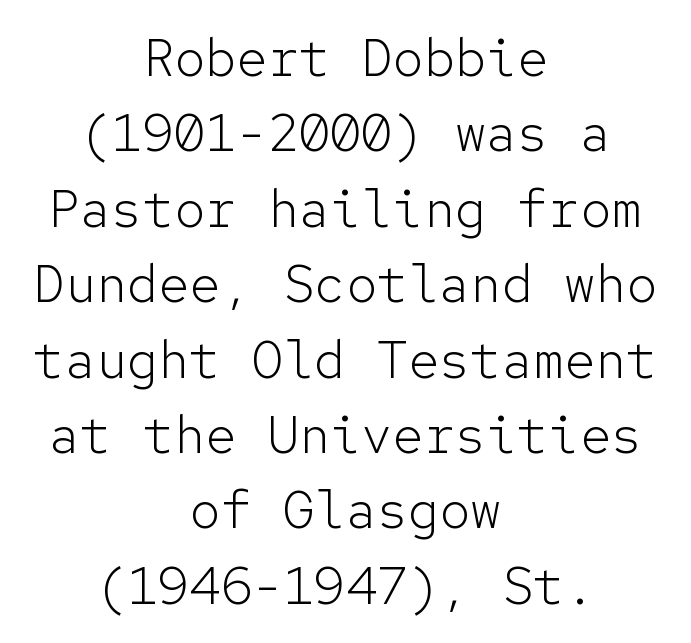
{"serif": "no", "italic": "no", "bold": "no", "weight": "light", "width": "normal", "stroke_contrast": "low", "x_height": "medium", "monospaced": "yes", "underline": "no", "align": "center", "line_spacing": "normal", "line_spacing_ratio": 1.45, "letter_spacing": "normal", "letter_spacing_em": 0.0, "glyph_px": 52}
